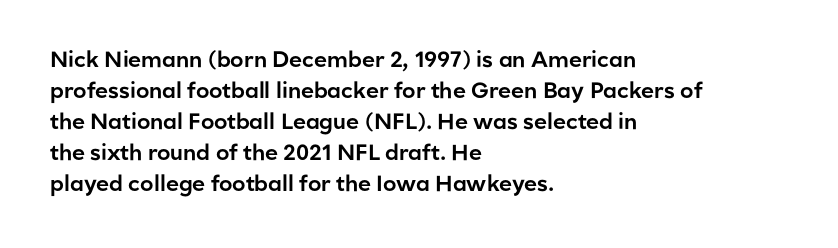
Q: Is the text italic (slanted)? A: No, it is upright.
Q: Is the text underlined? A: No.
Q: How is the paragraph aligned? A: Left-aligned.
Q: Is the spacing between letters normal or unusually wide? A: Normal.
Q: Is the spacing between lines tight, normal or loose? A: Normal.
